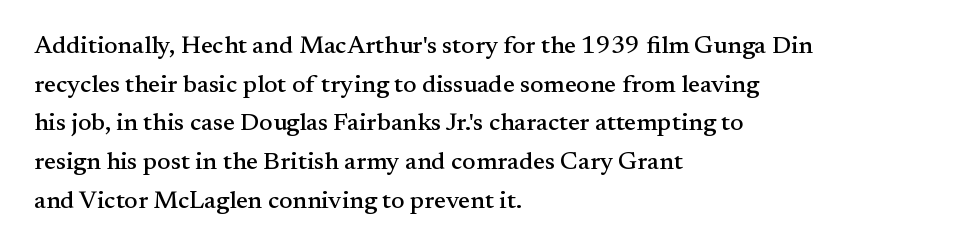
Q: Is the text italic (slanted)? A: No, it is upright.
Q: Is the text underlined? A: No.
Q: How is the paragraph aligned? A: Left-aligned.
Q: Is the spacing between letters normal or unusually wide? A: Normal.
Q: Is the spacing between lines tight, normal or loose? A: Normal.
